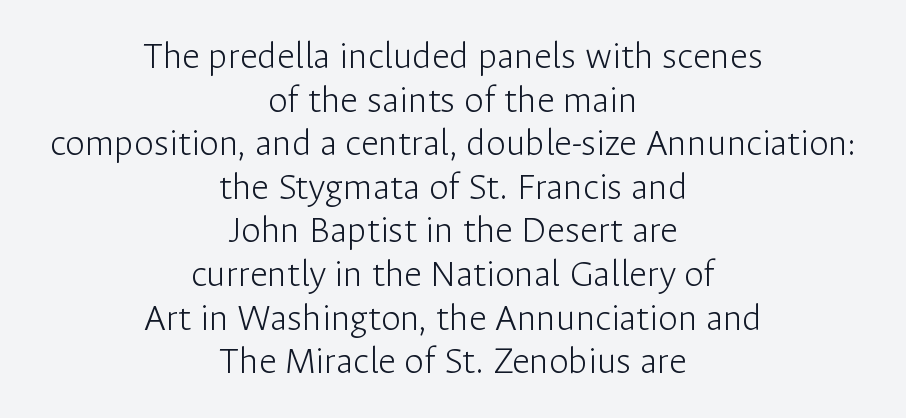
The image shows 40 px light sans-serif type, upright; set centered, tight line spacing (1.09x), normal letter spacing, not underlined; low stroke contrast and a medium x-height.
